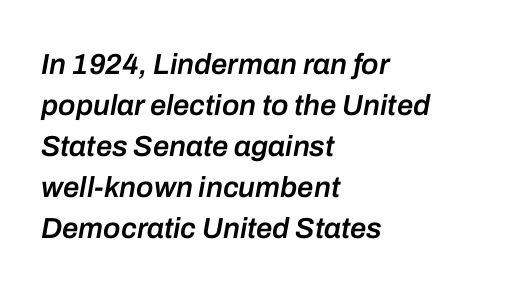
{"italic": "yes", "lean": "right", "slant_degrees": 10, "bold": "semi", "weight": "semibold", "width": "normal", "stroke_contrast": "low", "x_height": "medium", "monospaced": "no", "underline": "no", "align": "left", "line_spacing": "normal", "line_spacing_ratio": 1.41, "letter_spacing": "normal", "letter_spacing_em": 0.0, "glyph_px": 29}
